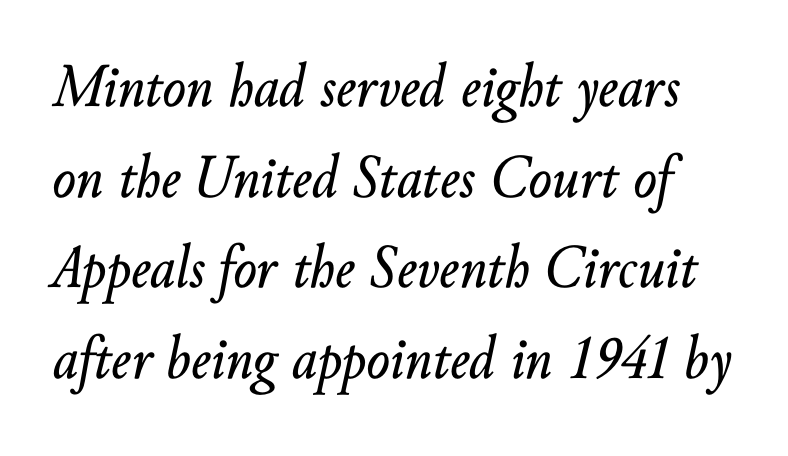
Q: Is the text italic (slanted)? A: Yes, it leans right by about 10 degrees.
Q: Is the text underlined? A: No.
Q: Is the spacing between letters normal or unusually wide? A: Normal.
Q: Is the spacing between lines tight, normal or loose? A: Normal.
Q: Width (condensed, normal, or wide)? A: Normal.
Q: Stroke contrast? A: Low.
Q: x-height? A: Small.
Q: Monospaced? A: No.
